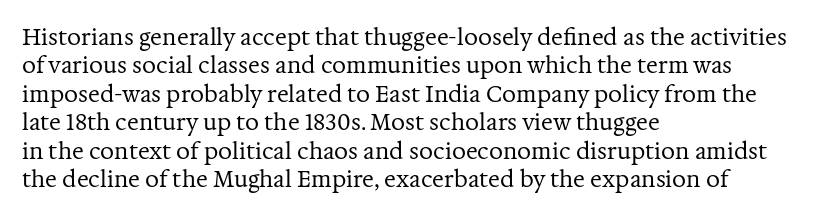
Q: Is the text bold? A: No.
Q: Is the text italic (slanted)? A: No, it is upright.
Q: Is the text underlined? A: No.
Q: How is the paragraph aligned? A: Left-aligned.
Q: Is the spacing between letters normal or unusually wide? A: Normal.
Q: Is the spacing between lines tight, normal or loose? A: Normal.
